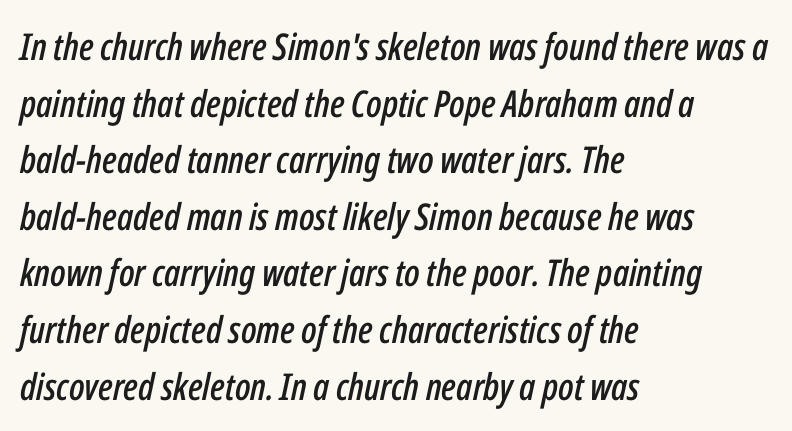
A typesetter would call this proportional, since set widths differ per character. The letters are slanted; this is an italic face. No extra tracking has been applied to these lines. Horizontally, the lines are justified to the leading edge only. Quick note: interline space is typical.
